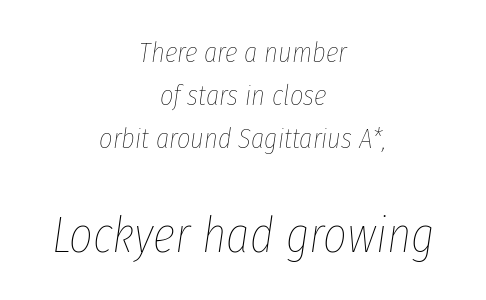
Q: Is the text bold? A: No.
Q: Is the text italic (slanted)? A: Yes, it leans right by about 8 degrees.
Q: Is the text underlined? A: No.
Q: How is the paragraph aligned? A: Centered.
Q: Is the spacing between letters normal or unusually wide? A: Normal.
Q: Is the spacing between lines tight, normal or loose? A: Normal.
Q: Which block of text is set in a larger size, the first (top) or the second (bottom)? A: The second (bottom) one.
Q: Width (condensed, normal, or wide)? A: Condensed.
Q: Stroke contrast? A: Low.
Q: x-height? A: Medium.
Q: Monospaced? A: No.
